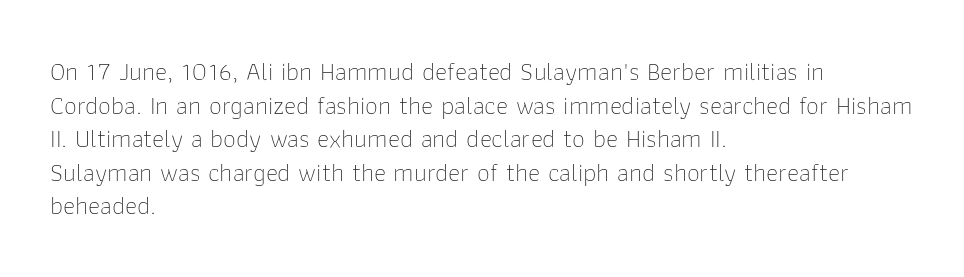
Q: Is the text bold? A: No.
Q: Is the text italic (slanted)? A: No, it is upright.
Q: Is the text underlined? A: No.
Q: How is the paragraph aligned? A: Left-aligned.
Q: Is the spacing between letters normal or unusually wide? A: Normal.
Q: Is the spacing between lines tight, normal or loose? A: Normal.
